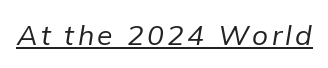
{"italic": "yes", "lean": "right", "slant_degrees": 9, "bold": "no", "weight": "regular", "width": "normal", "stroke_contrast": "low", "x_height": "medium", "monospaced": "no", "underline": "yes", "glyph_px": 28}
